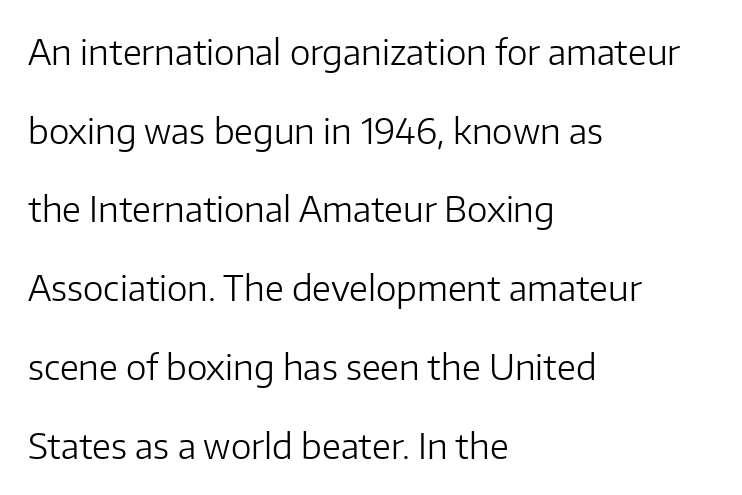
Q: Is the text bold? A: No.
Q: Is the text italic (slanted)? A: No, it is upright.
Q: Is the typeface a serif or a sans-serif typeface? A: Sans-serif.
Q: Is the text underlined? A: No.
Q: How is the paragraph aligned? A: Left-aligned.
Q: Is the spacing between letters normal or unusually wide? A: Normal.
Q: Is the spacing between lines tight, normal or loose? A: Loose.
Q: Width (condensed, normal, or wide)? A: Normal.
Q: Stroke contrast? A: Low.
Q: x-height? A: Medium.
Q: Monospaced? A: No.
